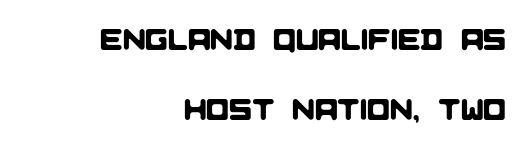
The image shows 30 px sans-serif type; set right-aligned, loose line spacing (2.32x), normal letter spacing, not underlined; low stroke contrast and a large x-height.
